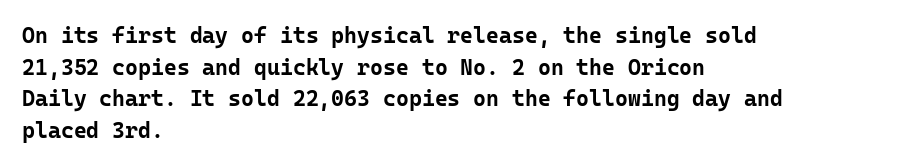
Q: Is the text bold? A: Yes.
Q: Is the text italic (slanted)? A: No, it is upright.
Q: Is the text underlined? A: No.
Q: How is the paragraph aligned? A: Left-aligned.
Q: Is the spacing between letters normal or unusually wide? A: Normal.
Q: Is the spacing between lines tight, normal or loose? A: Normal.
